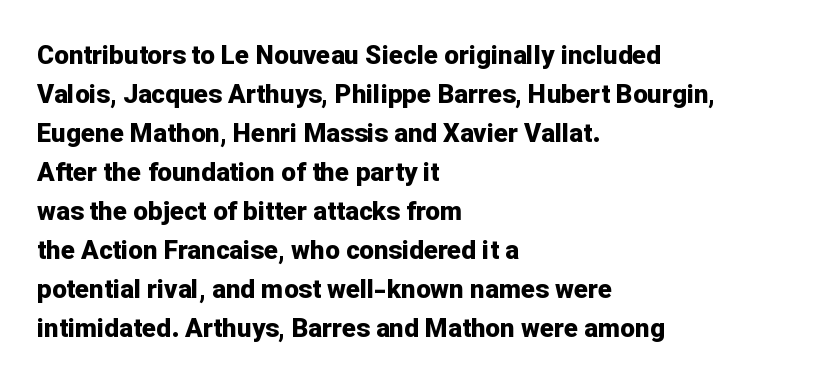
Q: Is the text bold? A: Yes.
Q: Is the text italic (slanted)? A: No, it is upright.
Q: Is the text underlined? A: No.
Q: How is the paragraph aligned? A: Left-aligned.
Q: Is the spacing between letters normal or unusually wide? A: Normal.
Q: Is the spacing between lines tight, normal or loose? A: Normal.
